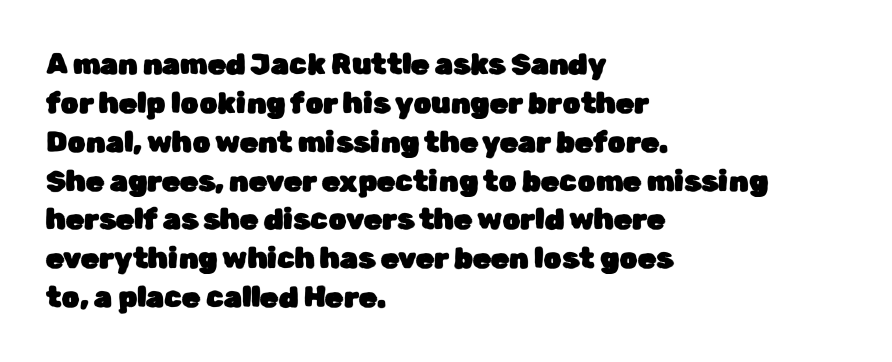
Q: Is the text italic (slanted)? A: No, it is upright.
Q: Is the typeface a serif or a sans-serif typeface? A: Sans-serif.
Q: Is the text underlined? A: No.
Q: How is the paragraph aligned? A: Left-aligned.
Q: Is the spacing between letters normal or unusually wide? A: Normal.
Q: Is the spacing between lines tight, normal or loose? A: Normal.
Q: Width (condensed, normal, or wide)? A: Normal.
Q: Stroke contrast? A: Low.
Q: x-height? A: Medium.
Q: Monospaced? A: No.
